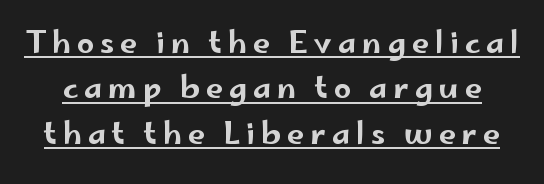
The image shows 30 px wide sans-serif type, upright; set normal line spacing (1.51x), unusually wide letter spacing (+0.2 em), underlined; low stroke contrast and a small x-height.
